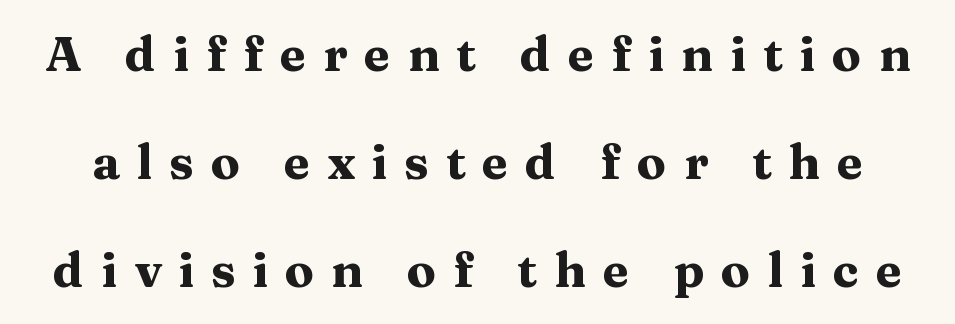
The image shows 48 px heavy, wide serif type, upright; set loose line spacing (2.25x), unusually wide letter spacing (+0.35 em), not underlined; medium stroke contrast and a medium x-height.
